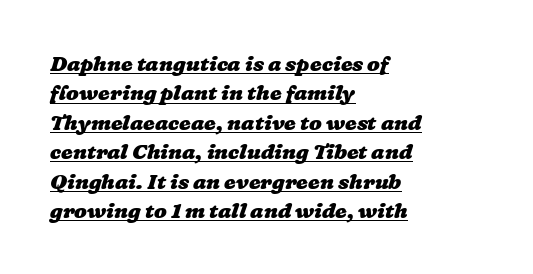
{"bold": "yes", "underline": "yes", "align": "left", "line_spacing": "normal", "line_spacing_ratio": 1.4, "letter_spacing": "normal", "letter_spacing_em": 0.0, "glyph_px": 21}
